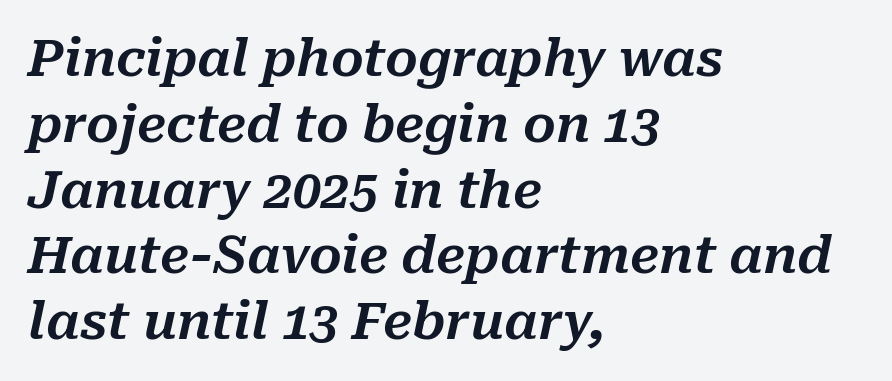
The image shows 51 px text type, italic (leaning right); set left-aligned, normal line spacing (1.29x), normal letter spacing, not underlined; medium stroke contrast and a medium x-height.
